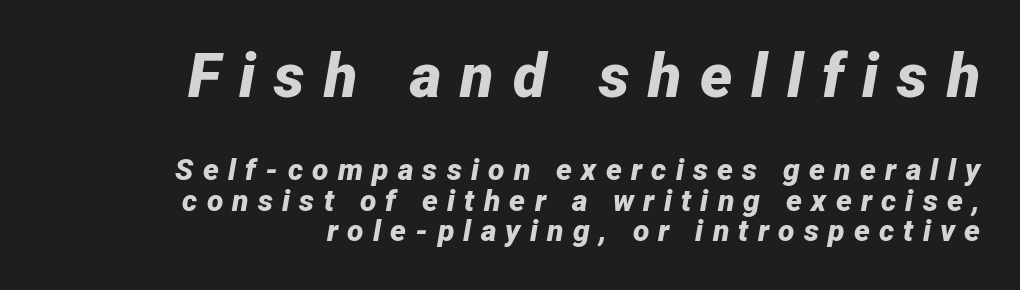
{"italic": "yes", "lean": "right", "slant_degrees": 12, "bold": "yes", "weight": "bold", "width": "normal", "stroke_contrast": "low", "x_height": "medium", "monospaced": "no", "underline": "no", "align": "right", "line_spacing": "tight", "line_spacing_ratio": 1.03, "letter_spacing": "wide", "letter_spacing_em": 0.31, "larger_block": "first", "size_ratio": 2.03, "glyph_px": 61}
